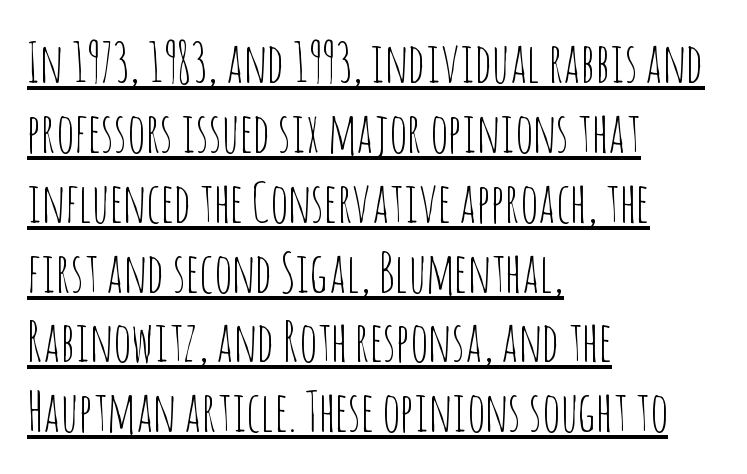
{"serif": "no", "italic": "no", "bold": "no", "weight": "thin", "width": "condensed", "stroke_contrast": "low", "x_height": "large", "monospaced": "no", "underline": "yes", "align": "left", "line_spacing": "normal", "line_spacing_ratio": 1.27, "letter_spacing": "normal", "letter_spacing_em": 0.0, "glyph_px": 55}
